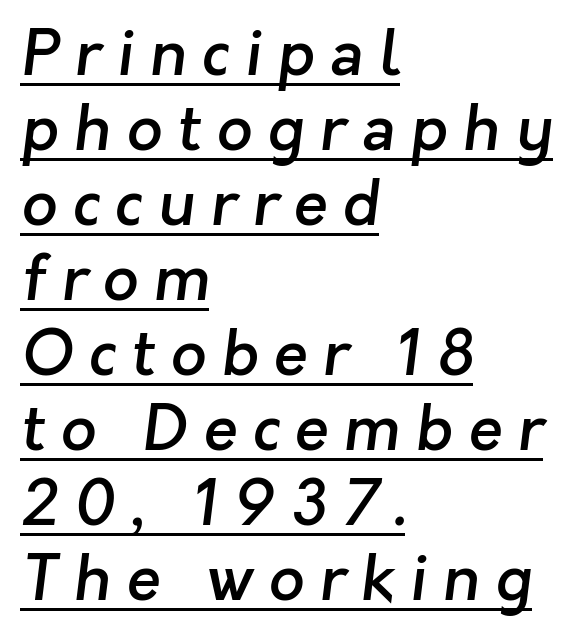
I'd call this a sans setting — the letters go barefoot. The typesetter has applied underlining to the passage shown. A bit beefed up — I'd call it semibold rather than bold. The rag falls on the right side of this text block. The line texture is sparse and dotted thanks to wide tracking. Character widths vary here, with narrow letters taking less room than wide ones.
